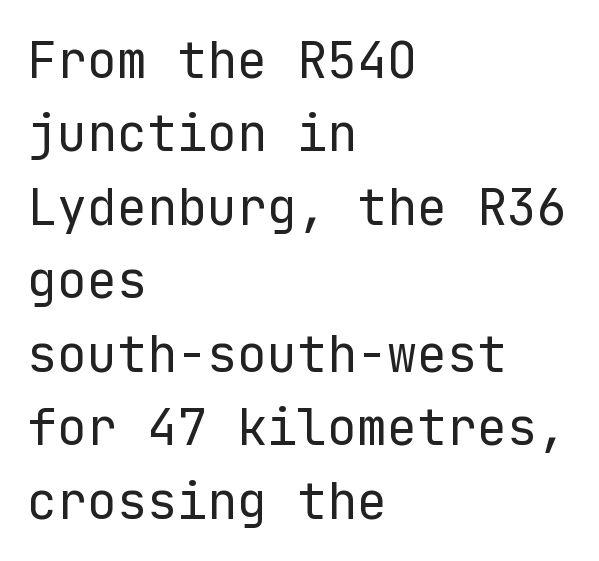
The string is rendered with underlining switched off. The passage shown has conventional tracking throughout. Alignment: flush left. Serifs: no, the terminals of the letterforms are clean. Vertically, the passage feels balanced, rows spaced as you'd expect.
